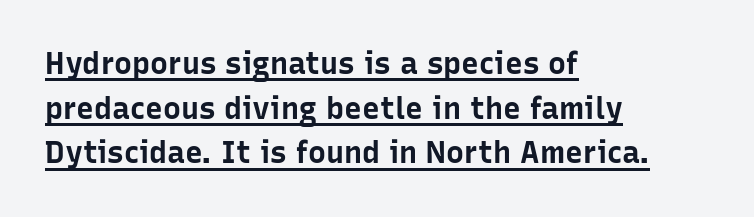
{"serif": "no", "italic": "no", "bold": "yes", "weight": "bold", "width": "normal", "stroke_contrast": "low", "x_height": "medium", "monospaced": "no", "underline": "yes", "align": "left", "line_spacing": "normal", "line_spacing_ratio": 1.49, "letter_spacing": "normal", "letter_spacing_em": 0.0, "glyph_px": 30}
